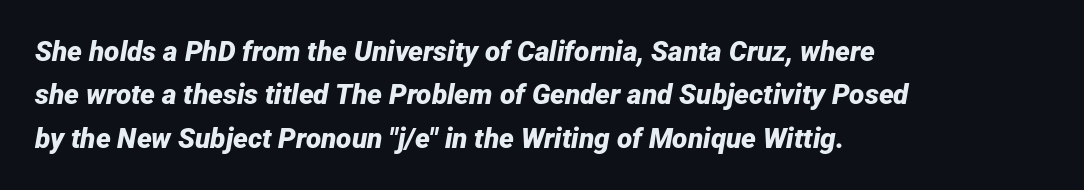
Q: Is the text bold? A: Yes.
Q: Is the text italic (slanted)? A: Yes, it leans right by about 12 degrees.
Q: Is the text underlined? A: No.
Q: How is the paragraph aligned? A: Left-aligned.
Q: Is the spacing between letters normal or unusually wide? A: Normal.
Q: Is the spacing between lines tight, normal or loose? A: Normal.
Q: Width (condensed, normal, or wide)? A: Normal.
Q: Stroke contrast? A: Low.
Q: x-height? A: Medium.
Q: Monospaced? A: No.
